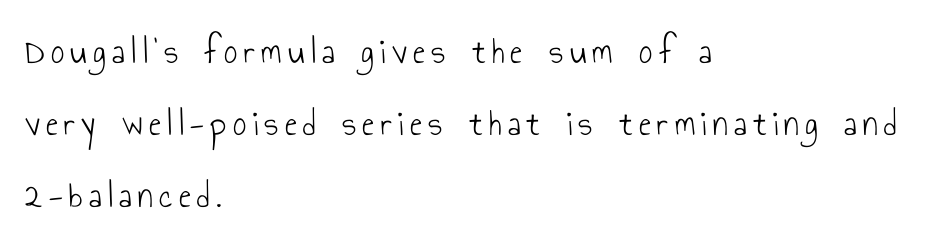
The font's upright variant was chosen for this text. Weight: in the light-to-regular range. The space directly below the letters is spotless. This sample is left-justified, so line endings fall wherever the words run out. Font category for this specimen: sans-serif. Does the leading feel generous? Absolutely, it's lavish.
